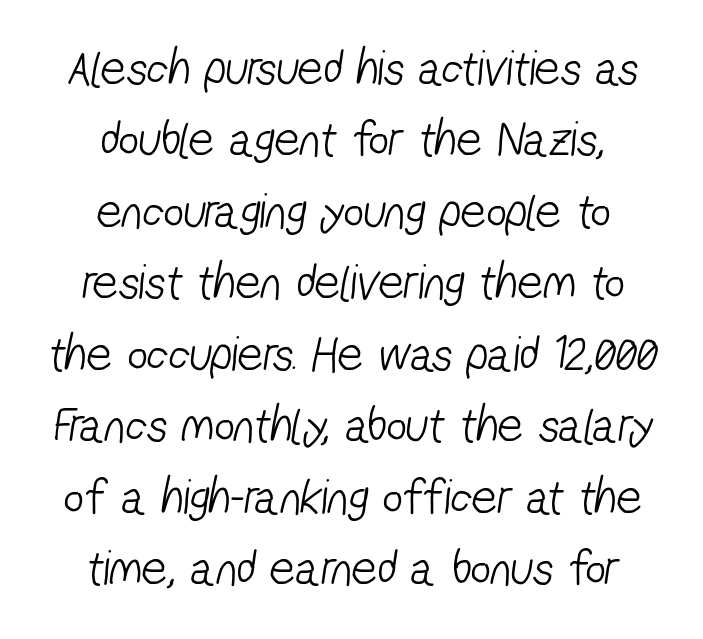
The image shows 50 px light, condensed sans-serif type; set centered, normal line spacing (1.43x), normal letter spacing, not underlined; low stroke contrast and a medium x-height.
